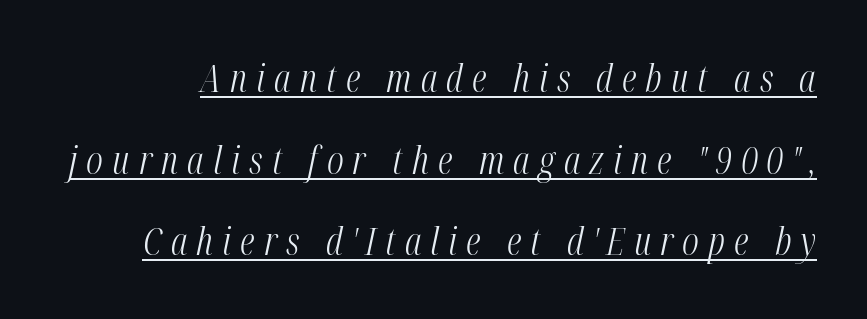
Whoever set this chose breathing room over compactness in the vertical rhythm. The weight would be labelled regular, book, light, or lighter still. Like a heading marked for emphasis, these lines bear an underscore. Short note: letters widely spaced.
